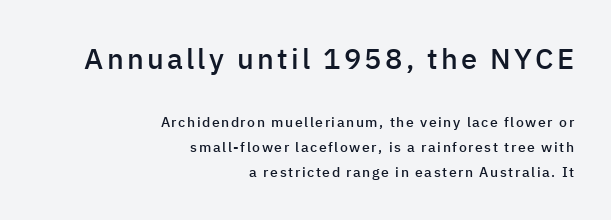
The axis of the letterforms is exactly vertical. This sample has the flowing, uneven cadence of proportional lettering. You get the large type first, then a drop to smaller type. In terms of weight, the rendering is demibold, just under bold.
